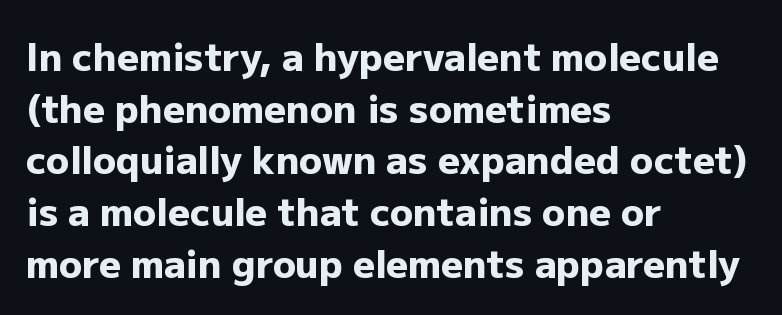
The lettering stays uniformly vertical, giving the passage a roman look. The strip under each line holds only bare page. Observe the absence of serifs on each vertical stroke in this sample. Summary of weight: heavy, a full bold. The line-height multiplier appears to be the usual default.
